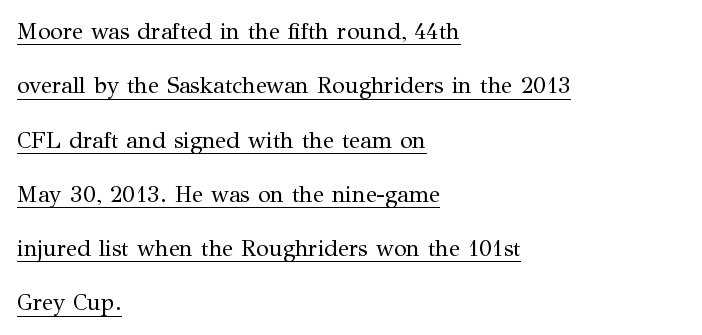
{"italic": "no", "bold": "no", "underline": "yes", "align": "left", "line_spacing": "loose", "line_spacing_ratio": 2.36, "letter_spacing": "normal", "letter_spacing_em": 0.0, "glyph_px": 23}
